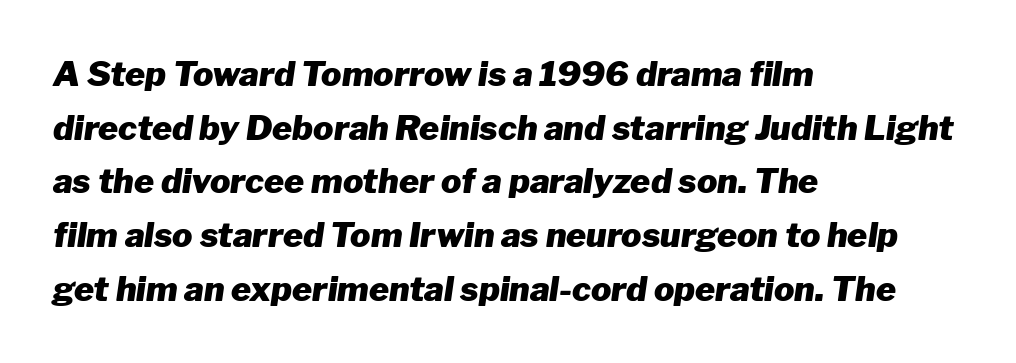
Q: Is the text bold? A: Yes.
Q: Is the text italic (slanted)? A: Yes, it leans right by about 8 degrees.
Q: Is the text underlined? A: No.
Q: How is the paragraph aligned? A: Left-aligned.
Q: Is the spacing between letters normal or unusually wide? A: Normal.
Q: Is the spacing between lines tight, normal or loose? A: Normal.
Q: Width (condensed, normal, or wide)? A: Normal.
Q: Stroke contrast? A: Low.
Q: x-height? A: Medium.
Q: Monospaced? A: No.
